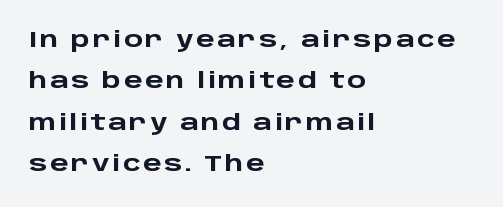
The image shows 22 px bold type, upright; set left-aligned, line spacing 1.88x, not underlined.
